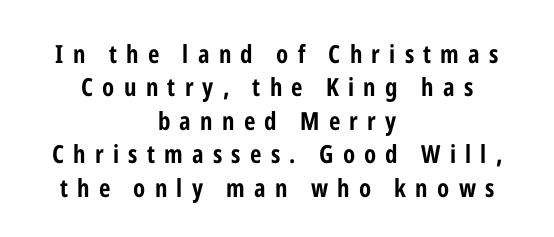
Do the letters lean? They stand straight. Type without underlining. The typesetter chose a symmetrical, centered arrangement here. The lines sit at an ordinary, default distance from one another.
